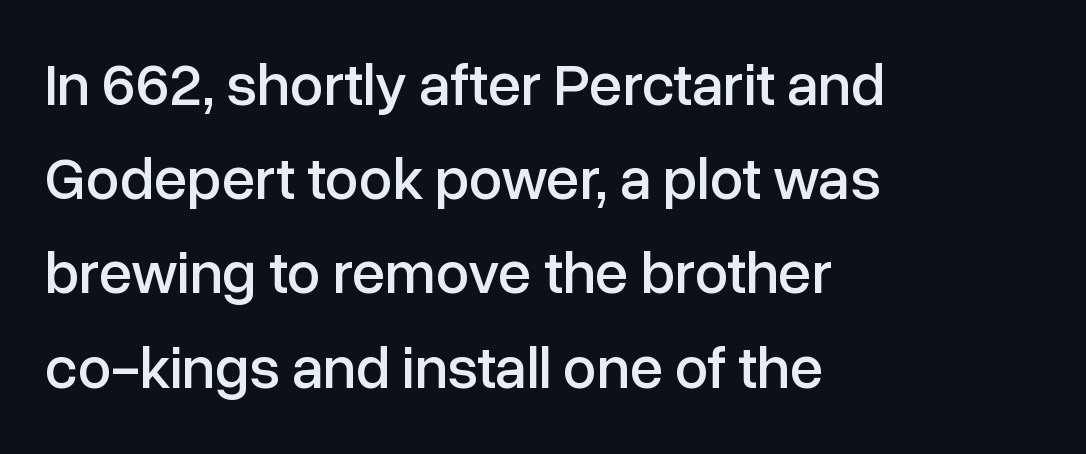
Q: Is the text italic (slanted)? A: No, it is upright.
Q: Is the typeface a serif or a sans-serif typeface? A: Sans-serif.
Q: Is the text underlined? A: No.
Q: How is the paragraph aligned? A: Left-aligned.
Q: Is the spacing between letters normal or unusually wide? A: Normal.
Q: Is the spacing between lines tight, normal or loose? A: Normal.
Q: Width (condensed, normal, or wide)? A: Normal.
Q: Stroke contrast? A: Low.
Q: x-height? A: Medium.
Q: Monospaced? A: No.
